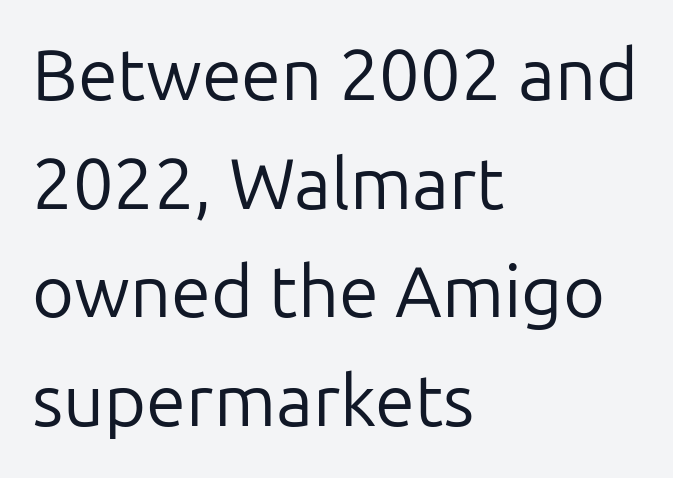
Students, note that the glyphs here touch the page at normal intervals. Stems here are at most as thick as an everyday book face. Character widths vary here, with narrow letters taking less room than wide ones. Rule under the text: the space is simply empty. Rows of type keep a routine distance in the vertical direction. Notice how the stems are strictly vertical — no italics here.
